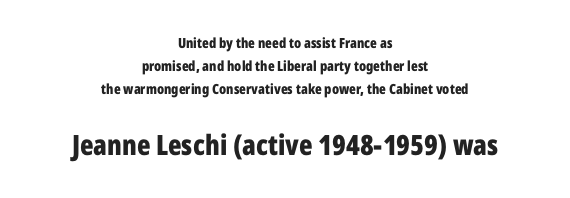
The image shows 28 px bold, condensed sans-serif type, upright; set centered, normal line spacing (1.66x), normal letter spacing, not underlined; the second (bottom) block is 2.0x larger; low stroke contrast and a medium x-height.
